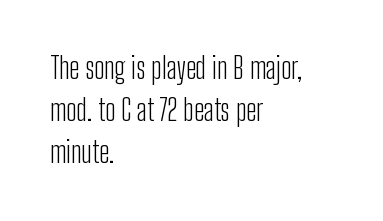
The image shows 29 px light, condensed sans-serif type, upright; set left-aligned, normal line spacing (1.45x), normal letter spacing, not underlined; low stroke contrast and a medium x-height.
